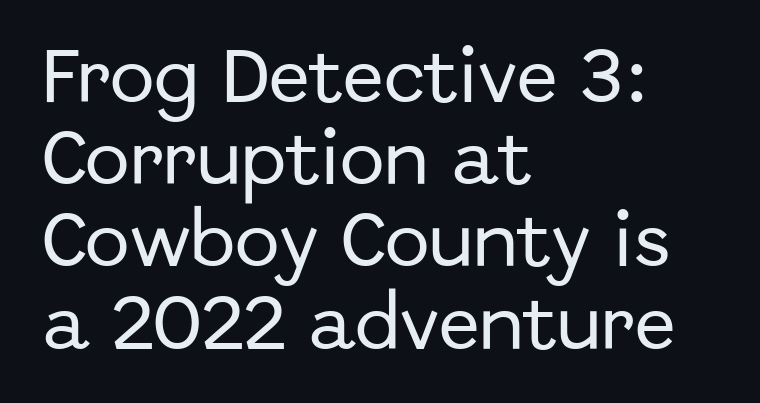
The image shows 60 px sans-serif type, upright; set left-aligned, normal line spacing (1.37x), normal letter spacing, not underlined; low stroke contrast and a medium x-height.
